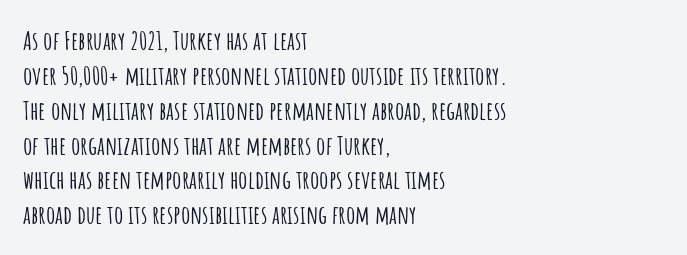
The letters stand straight up with perfectly vertical stems. Anything drawn beneath the words? Only blank space. Vertical spacing — default. Short note: letters normally spaced. Leftover space on each line is placed entirely after the last word.
